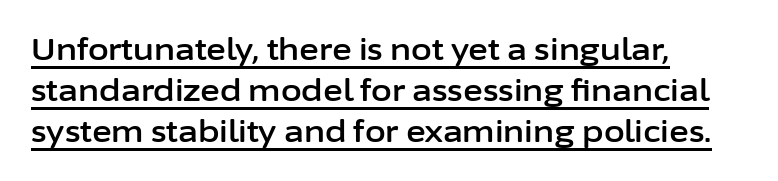
The image shows 30 px sans-serif type, upright; set left-aligned, normal line spacing (1.37x), normal letter spacing, underlined; low stroke contrast and a medium x-height.
